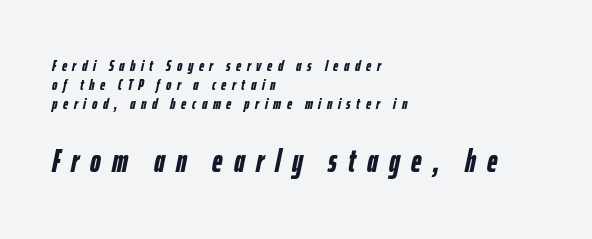
In terms of letterspacing, this is a distinctly airy, spread setting. Is this a fixed-width face? No — the glyphs have proportional, varying widths. What weight is shown? A full bold with thick strokes. Casual observation: everything's shoved over to the left. Plain, unruled lines of type.
